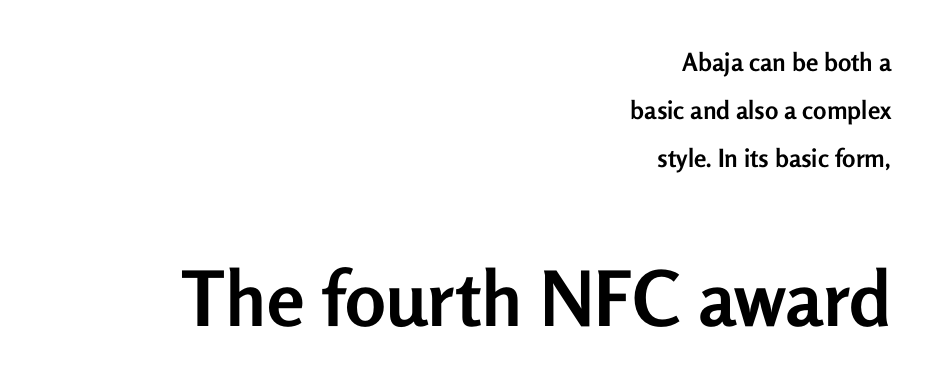
{"serif": "no", "italic": "no", "bold": "yes", "weight": "semibold", "width": "normal", "stroke_contrast": "low", "x_height": "medium", "monospaced": "no", "underline": "no", "align": "right", "line_spacing": "loose", "line_spacing_ratio": 1.92, "letter_spacing": "normal", "letter_spacing_em": 0.0, "larger_block": "second", "size_ratio": 3.04, "glyph_px": 76}
